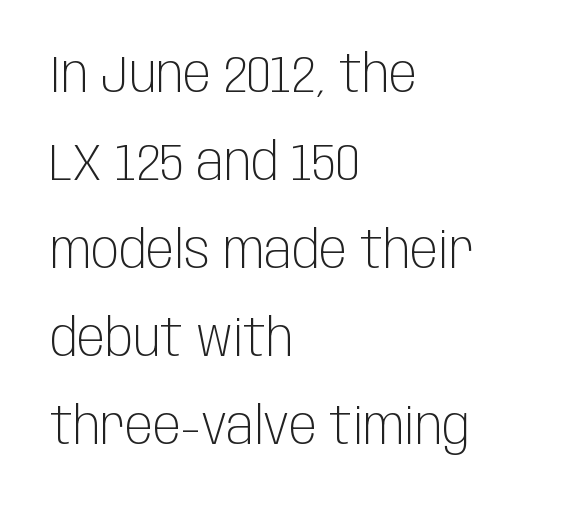
Does the type have serifs? No, each stem ends abruptly. Compared with typical paragraphs, the rows here are spaced about the same. Each word holds together tightly as a unit, with standard inter-letter gaps. Note the varied advance widths — an 'i' is clearly narrower than an 'm'.
